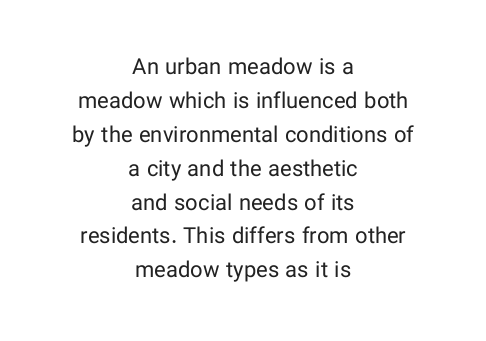
Words appear dense and cohesive because spacing is normal. Vertical strokes here are truly vertical. Horizontally, the lines are justified to the midpoint only. Letters rest on an invisible, unmarked baseline. Students, observe: this is what conventionally led text looks like.
